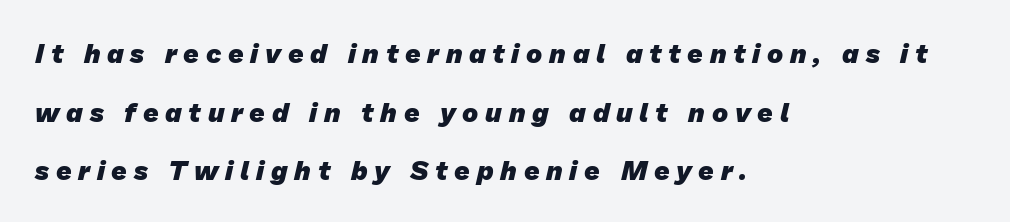
{"bold": "yes", "underline": "no", "align": "left", "line_spacing": "loose", "line_spacing_ratio": 2.17, "letter_spacing": "wide", "letter_spacing_em": 0.25, "glyph_px": 27}
